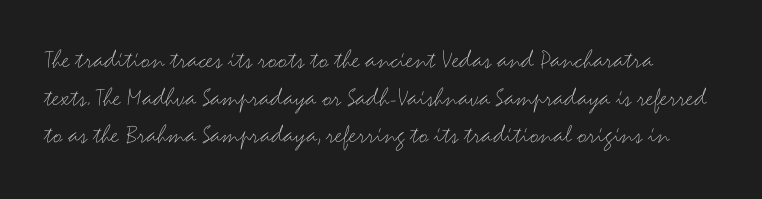
Q: Is the text bold? A: No.
Q: Is the text italic (slanted)? A: Yes.
Q: Is the text underlined? A: No.
Q: Is the spacing between letters normal or unusually wide? A: Normal.
Q: Is the spacing between lines tight, normal or loose? A: Normal.
